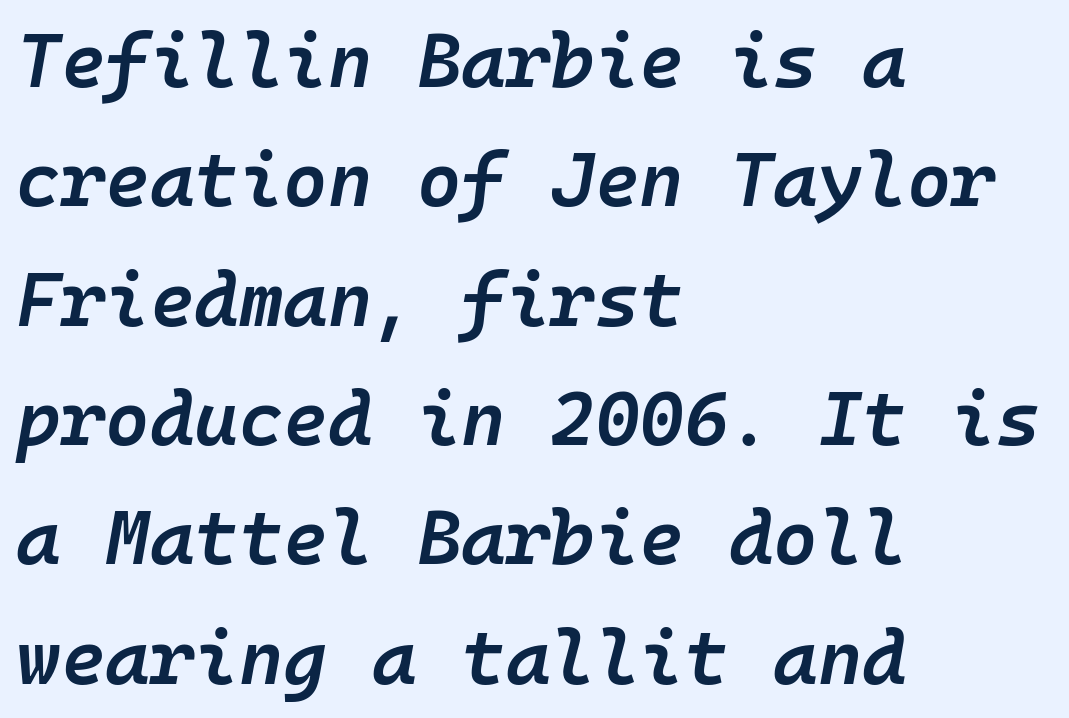
The image shows 76 px semibold type, italic (leaning right), monospaced; set left-aligned, normal line spacing (1.57x), normal letter spacing, not underlined; low stroke contrast and a medium x-height.
